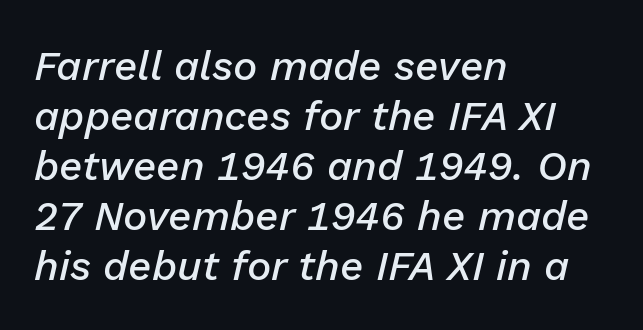
Q: Is the text bold? A: Semi-bold.
Q: Is the text italic (slanted)? A: Yes, it leans right by about 13 degrees.
Q: Is the text underlined? A: No.
Q: How is the paragraph aligned? A: Left-aligned.
Q: Is the spacing between letters normal or unusually wide? A: Normal.
Q: Width (condensed, normal, or wide)? A: Normal.
Q: Stroke contrast? A: Low.
Q: x-height? A: Medium.
Q: Monospaced? A: No.
